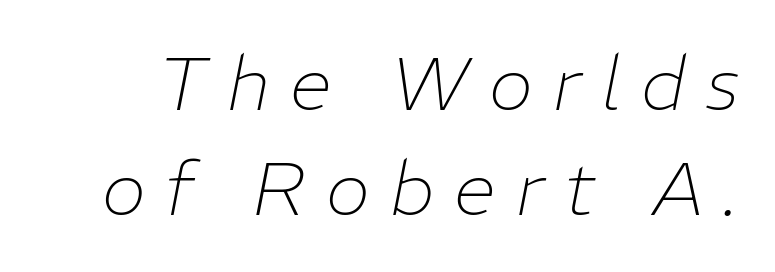
The line texture is sparse and dotted thanks to wide tracking. The rendering applies a slant to the glyphs. Weight: in the light-to-regular range. Bare-footed words on every line.
